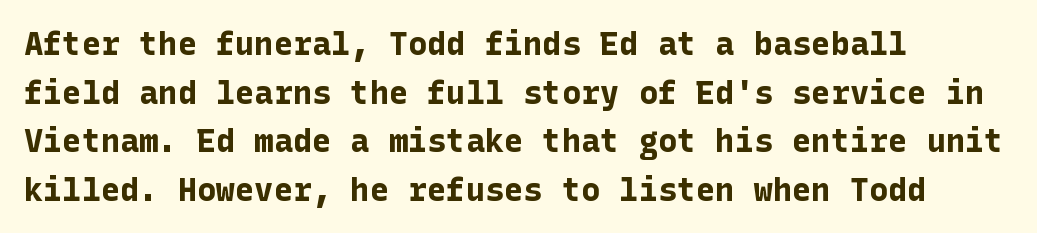
I'd describe the lettering as bold — thick and assertive. This rendering features lettering with no underline. Letter spacing: default. Typeset ragged right — the left edge is the straight one. In terms of leading, this rendering sits right in the middle. The lettering stays uniformly vertical, giving the passage a roman look.
